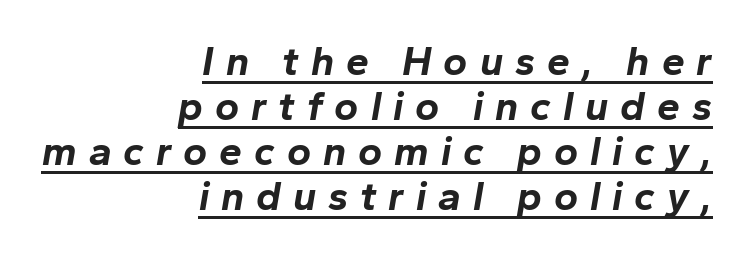
The rendering anchors every line to the right-hand side. Proportional: the letters do not fall into vertical columns. Slant detected: the letters are inclined. What's the leading like? Squeezed, with rows nearly overlapping. Notice how a bar underscores the lettering throughout. Emphasis by weight is at full strength: bold.
